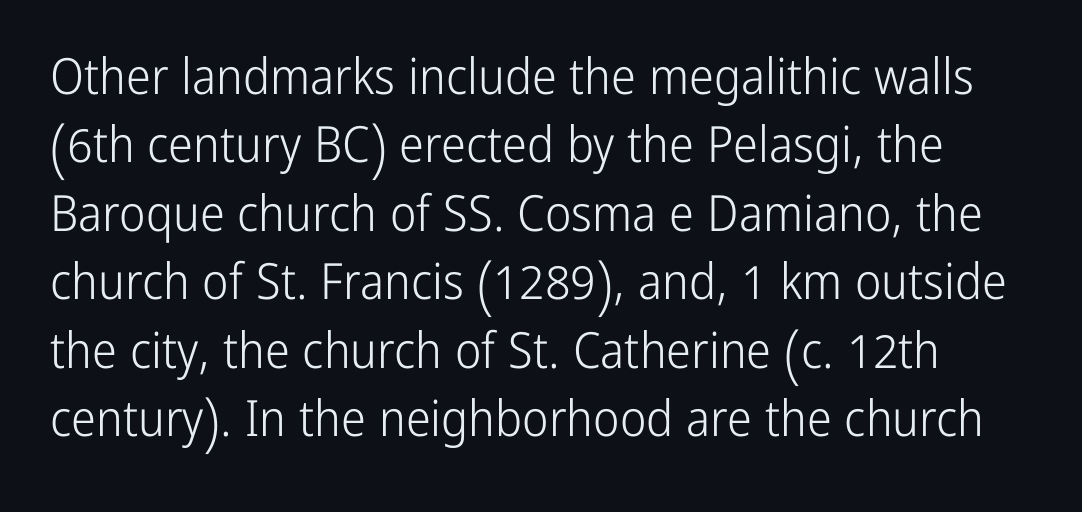
This is the regular roman posture of the typeface. Weight: in the light-to-regular range. The rendering uses natural spacing where letterforms have individual widths. The rendering keeps characters at their native spacing. This block has exactly the height ordinary leading produces.
